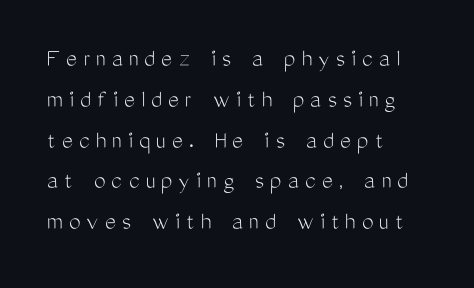
Q: Is the text bold? A: No.
Q: Is the text italic (slanted)? A: No, it is upright.
Q: Is the text underlined? A: No.
Q: How is the paragraph aligned? A: Left-aligned.
Q: Is the spacing between letters normal or unusually wide? A: Unusually wide.
Q: Is the spacing between lines tight, normal or loose? A: Normal.
